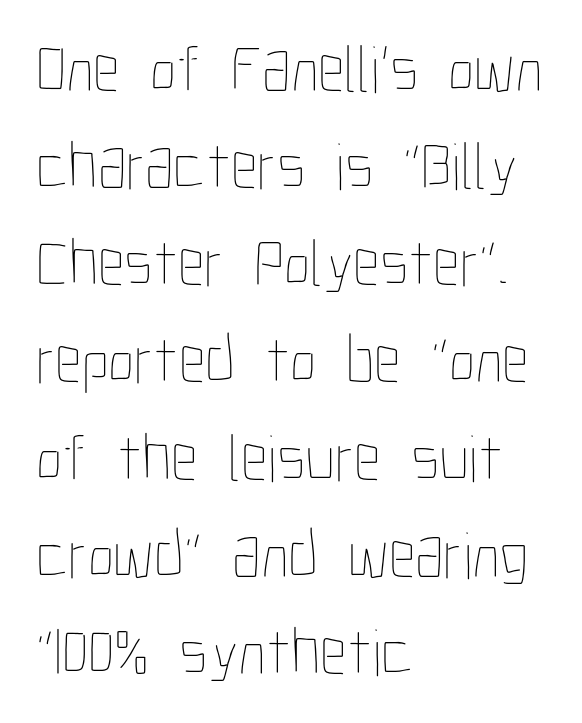
The image shows 67 px thin, condensed type, upright; set left-aligned, normal line spacing (1.45x), normal letter spacing, not underlined; low stroke contrast and a medium x-height.
